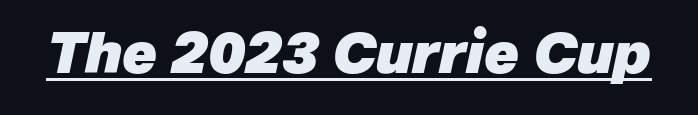
Q: Is the text bold? A: Yes.
Q: Is the text italic (slanted)? A: Yes, it leans right by about 12 degrees.
Q: Is the text underlined? A: Yes.
Q: Is the spacing between letters normal or unusually wide? A: Normal.
Q: Width (condensed, normal, or wide)? A: Normal.
Q: Stroke contrast? A: Low.
Q: x-height? A: Medium.
Q: Monospaced? A: No.
